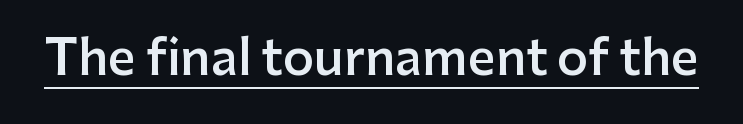
The image shows 48 px semibold sans-serif type, upright; set normal letter spacing, underlined; low stroke contrast and a medium x-height.
